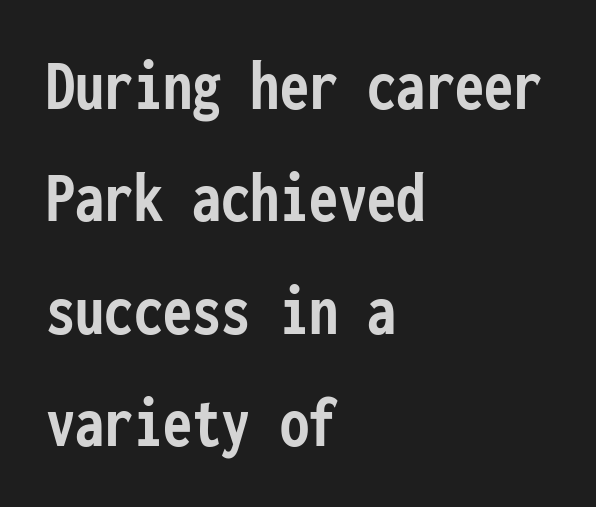
Q: Is the text bold? A: Yes.
Q: Is the text italic (slanted)? A: No, it is upright.
Q: Is the typeface a serif or a sans-serif typeface? A: Sans-serif.
Q: Is the text underlined? A: No.
Q: How is the paragraph aligned? A: Left-aligned.
Q: Is the spacing between letters normal or unusually wide? A: Normal.
Q: Is the spacing between lines tight, normal or loose? A: Normal.
Q: Width (condensed, normal, or wide)? A: Condensed.
Q: Stroke contrast? A: Low.
Q: x-height? A: Medium.
Q: Monospaced? A: Yes.
